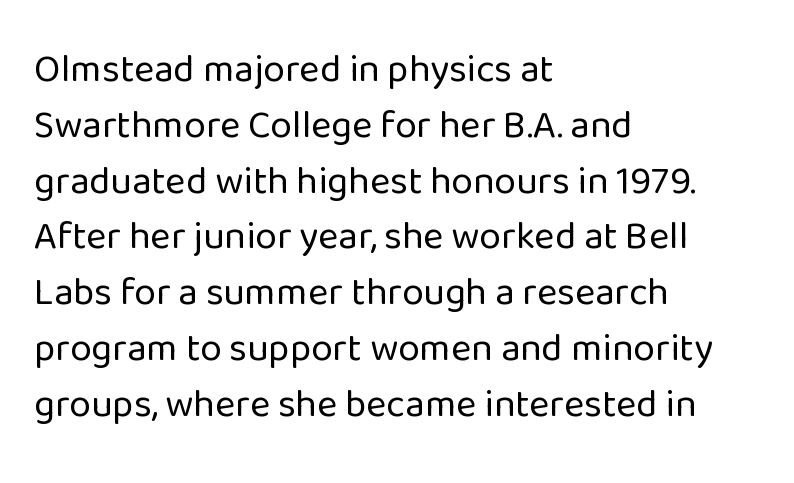
Q: Is the text bold? A: No.
Q: Is the text italic (slanted)? A: No, it is upright.
Q: Is the typeface a serif or a sans-serif typeface? A: Sans-serif.
Q: Is the text underlined? A: No.
Q: How is the paragraph aligned? A: Left-aligned.
Q: Is the spacing between letters normal or unusually wide? A: Normal.
Q: Is the spacing between lines tight, normal or loose? A: Normal.
Q: Width (condensed, normal, or wide)? A: Normal.
Q: Stroke contrast? A: Low.
Q: x-height? A: Medium.
Q: Monospaced? A: No.
